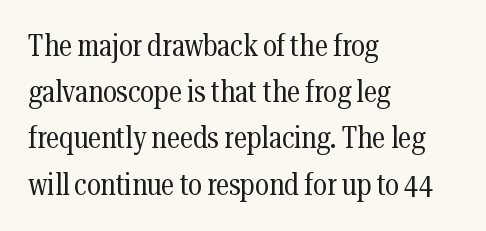
{"serif": "yes", "italic": "no", "bold": "no", "weight": "regular", "width": "condensed", "stroke_contrast": "medium", "x_height": "medium", "monospaced": "no", "underline": "no", "align": "left", "line_spacing": "normal", "line_spacing_ratio": 1.54, "letter_spacing": "normal", "letter_spacing_em": 0.0, "glyph_px": 30}
